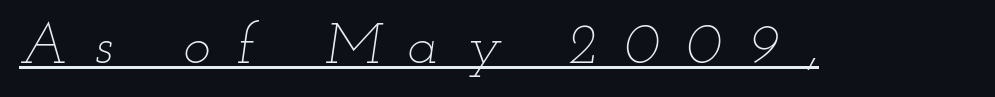
Q: Is the text bold? A: No.
Q: Is the text italic (slanted)? A: Yes, it leans right by about 12 degrees.
Q: Is the text underlined? A: Yes.
Q: Is the spacing between letters normal or unusually wide? A: Unusually wide.
Q: Width (condensed, normal, or wide)? A: Wide.
Q: Stroke contrast? A: Low.
Q: x-height? A: Small.
Q: Monospaced? A: No.
